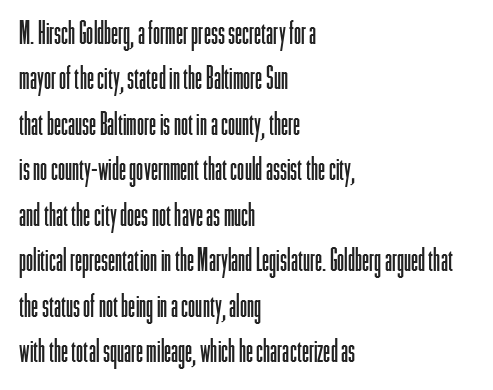
{"serif": "no", "italic": "no", "bold": "no", "weight": "light", "width": "condensed", "stroke_contrast": "low", "x_height": "medium", "monospaced": "no", "underline": "no", "align": "left", "line_spacing": "normal", "line_spacing_ratio": 1.42, "letter_spacing": "normal", "letter_spacing_em": 0.0, "glyph_px": 32}
